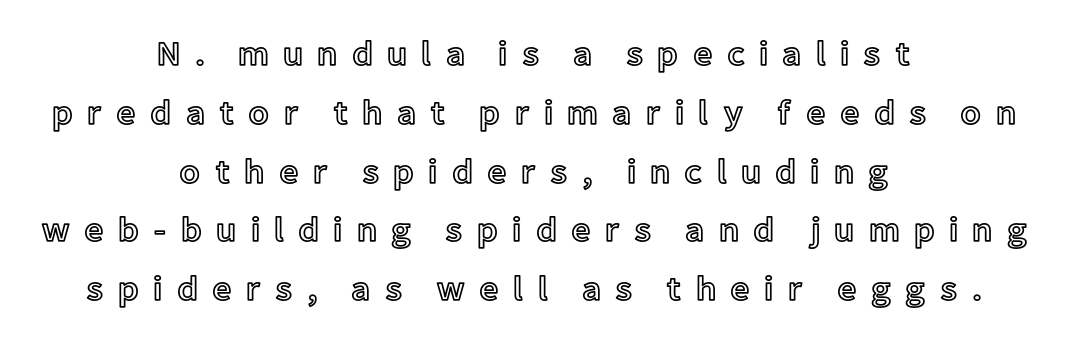
The image shows 34 px text type, upright; set centered, line spacing 1.73x, unusually wide letter spacing (+0.41 em), not underlined; a medium x-height.
